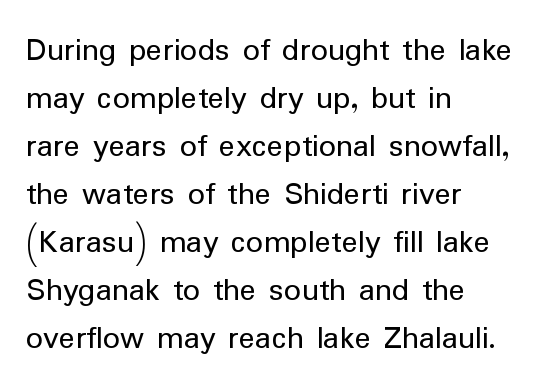
{"serif": "no", "italic": "no", "bold": "no", "weight": "regular", "width": "normal", "stroke_contrast": "low", "x_height": "medium", "monospaced": "no", "underline": "no", "align": "left", "line_spacing": "normal", "line_spacing_ratio": 1.41, "letter_spacing": "normal", "letter_spacing_em": 0.0, "glyph_px": 34}
